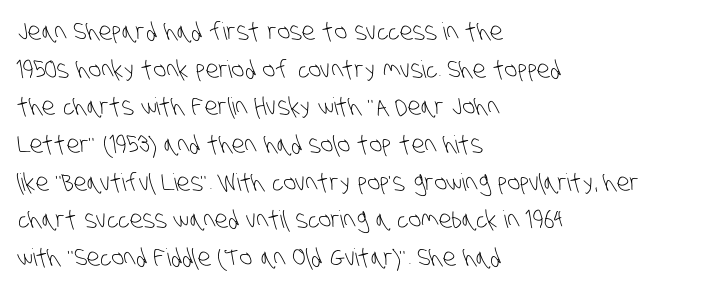
Q: Is the text bold? A: No.
Q: Is the text underlined? A: No.
Q: How is the paragraph aligned? A: Left-aligned.
Q: Is the spacing between letters normal or unusually wide? A: Normal.
Q: Is the spacing between lines tight, normal or loose? A: Normal.
